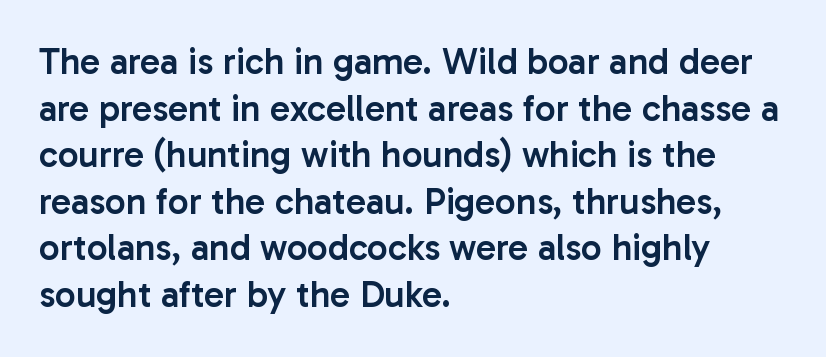
No feet cap the strokes, marking this as sans-serif type. The compositor pushed each line to the left boundary. Rule under the text: the space is simply empty. Evenly set lines give the paragraph a standard silhouette. Tracking here is standard; glyphs follow each other at the usual distance.
